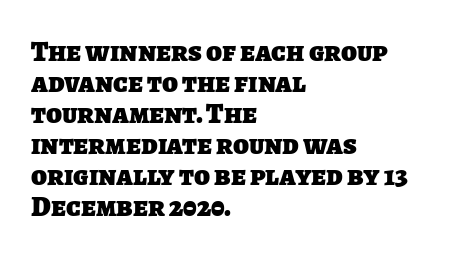
Q: Is the text bold? A: Yes.
Q: Is the typeface a serif or a sans-serif typeface? A: Sans-serif.
Q: Is the text underlined? A: No.
Q: How is the paragraph aligned? A: Left-aligned.
Q: Is the spacing between letters normal or unusually wide? A: Normal.
Q: Is the spacing between lines tight, normal or loose? A: Tight.
Q: Width (condensed, normal, or wide)? A: Normal.
Q: Stroke contrast? A: Low.
Q: x-height? A: Large.
Q: Monospaced? A: No.
